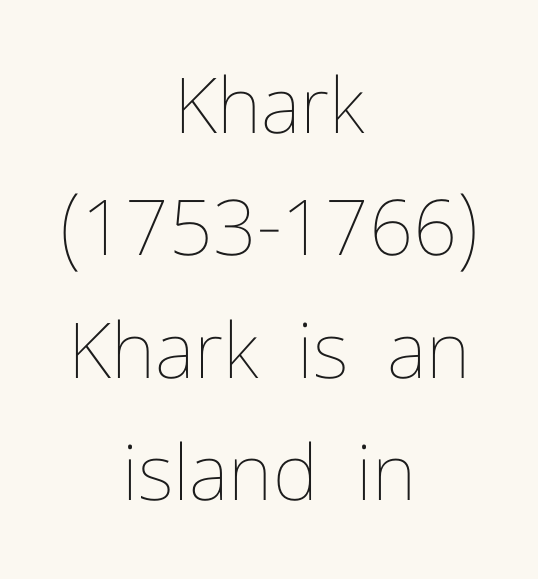
Q: Is the text bold? A: No.
Q: Is the text italic (slanted)? A: No, it is upright.
Q: Is the text underlined? A: No.
Q: How is the paragraph aligned? A: Centered.
Q: Is the spacing between letters normal or unusually wide? A: Normal.
Q: Is the spacing between lines tight, normal or loose? A: Normal.
Q: Width (condensed, normal, or wide)? A: Normal.
Q: Stroke contrast? A: Low.
Q: x-height? A: Medium.
Q: Monospaced? A: No.
